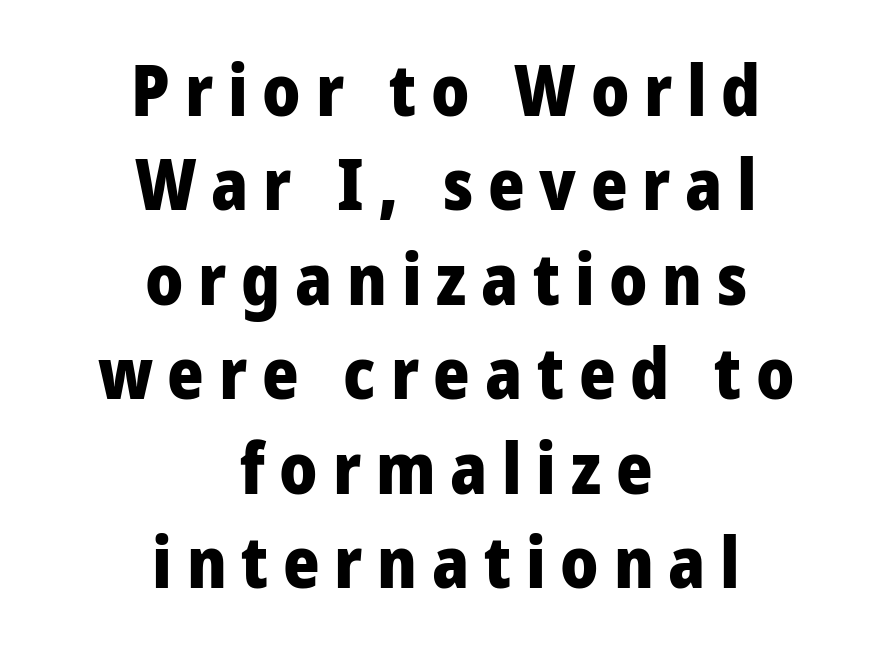
{"serif": "no", "italic": "no", "bold": "yes", "weight": "heavy", "width": "normal", "stroke_contrast": "low", "x_height": "medium", "monospaced": "no", "underline": "no", "align": "center", "line_spacing": "normal", "line_spacing_ratio": 1.35, "letter_spacing": "wide", "letter_spacing_em": 0.21, "glyph_px": 70}
